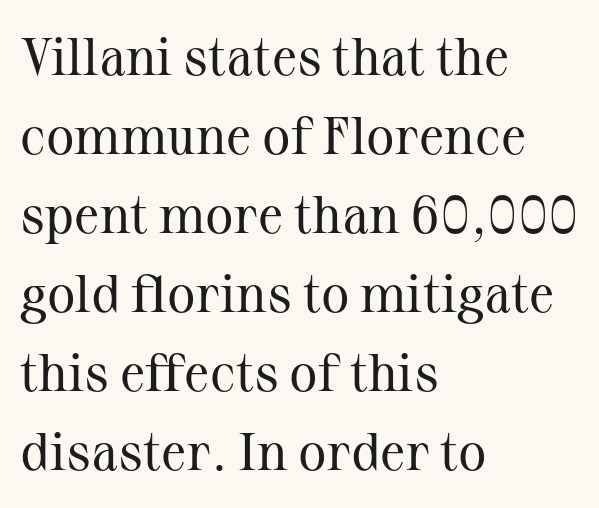
The image shows 53 px regular-weight serif type, upright; set left-aligned, normal line spacing (1.49x), normal letter spacing, not underlined; medium stroke contrast and a medium x-height.
